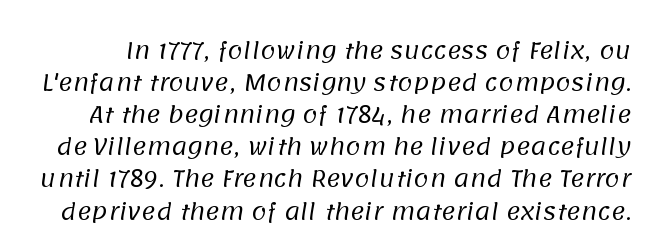
Q: Is the text bold? A: No.
Q: Is the text underlined? A: No.
Q: Is the spacing between letters normal or unusually wide? A: Normal.
Q: Is the spacing between lines tight, normal or loose? A: Normal.
